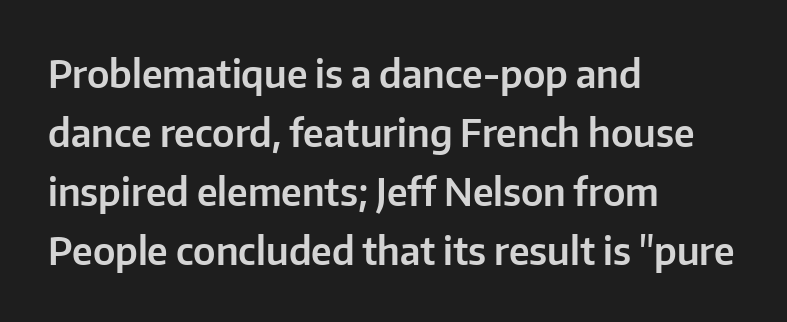
Q: Is the text italic (slanted)? A: No, it is upright.
Q: Is the typeface a serif or a sans-serif typeface? A: Sans-serif.
Q: Is the text underlined? A: No.
Q: How is the paragraph aligned? A: Left-aligned.
Q: Is the spacing between letters normal or unusually wide? A: Normal.
Q: Is the spacing between lines tight, normal or loose? A: Normal.
Q: Width (condensed, normal, or wide)? A: Normal.
Q: Stroke contrast? A: Low.
Q: x-height? A: Medium.
Q: Monospaced? A: No.
